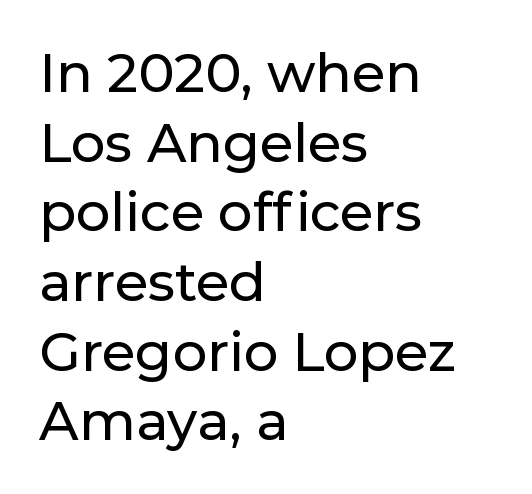
Q: Is the text italic (slanted)? A: No, it is upright.
Q: Is the typeface a serif or a sans-serif typeface? A: Sans-serif.
Q: Is the text underlined? A: No.
Q: How is the paragraph aligned? A: Left-aligned.
Q: Is the spacing between letters normal or unusually wide? A: Normal.
Q: Is the spacing between lines tight, normal or loose? A: Normal.
Q: Width (condensed, normal, or wide)? A: Normal.
Q: Stroke contrast? A: Low.
Q: x-height? A: Medium.
Q: Monospaced? A: No.
